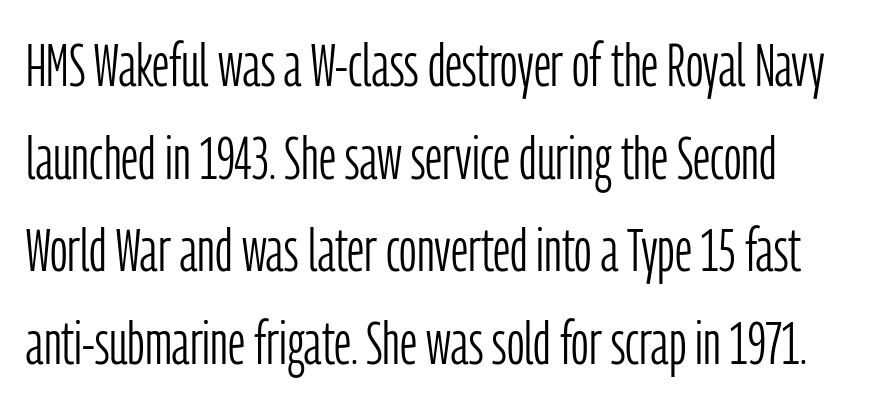
{"serif": "no", "italic": "no", "bold": "no", "weight": "light", "width": "condensed", "stroke_contrast": "low", "x_height": "medium", "monospaced": "no", "underline": "no", "line_spacing": "normal", "line_spacing_ratio": 1.52, "letter_spacing": "normal", "letter_spacing_em": 0.0, "glyph_px": 61}
